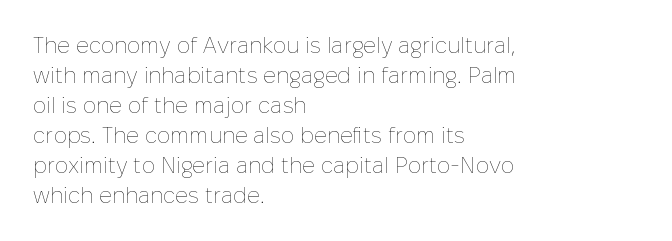
Q: Is the text bold? A: No.
Q: Is the text italic (slanted)? A: No, it is upright.
Q: Is the text underlined? A: No.
Q: How is the paragraph aligned? A: Left-aligned.
Q: Is the spacing between letters normal or unusually wide? A: Normal.
Q: Is the spacing between lines tight, normal or loose? A: Normal.
